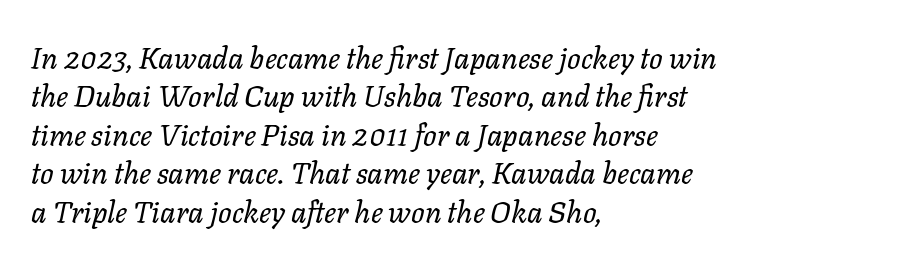
{"italic": "yes", "lean": "right", "slant_degrees": 11, "bold": "no", "weight": "regular", "width": "normal", "stroke_contrast": "low", "x_height": "medium", "monospaced": "no", "underline": "no", "align": "left", "line_spacing": "normal", "line_spacing_ratio": 1.28, "letter_spacing": "normal", "letter_spacing_em": 0.0, "glyph_px": 30}
